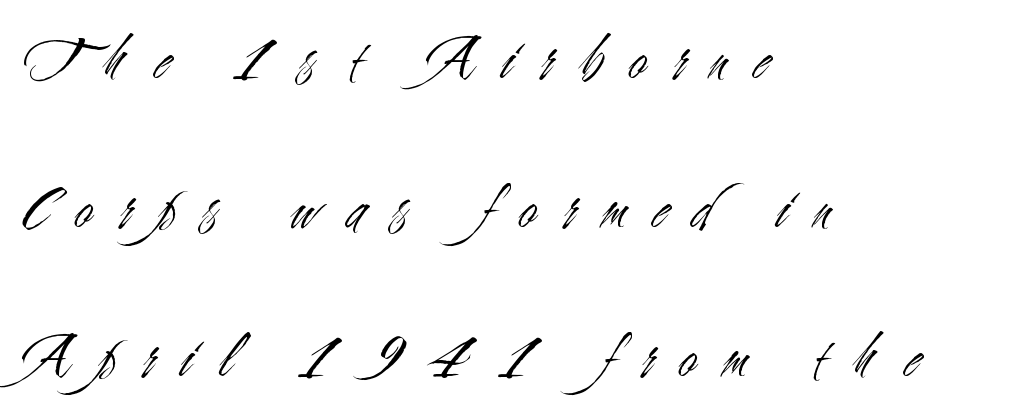
Q: Is the text bold? A: No.
Q: Is the text italic (slanted)? A: Yes.
Q: Is the typeface a serif or a sans-serif typeface? A: Sans-serif.
Q: Is the text underlined? A: No.
Q: How is the paragraph aligned? A: Left-aligned.
Q: Is the spacing between letters normal or unusually wide? A: Unusually wide.
Q: Is the spacing between lines tight, normal or loose? A: Loose.
Q: Width (condensed, normal, or wide)? A: Condensed.
Q: Stroke contrast? A: Medium.
Q: x-height? A: Small.
Q: Monospaced? A: No.
